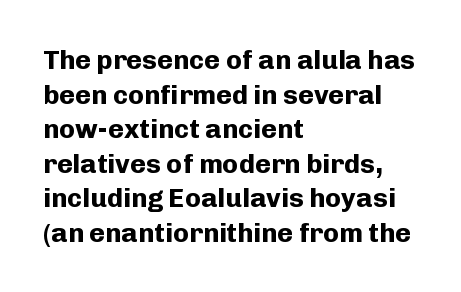
The image shows 27 px bold type, upright; set left-aligned, normal line spacing (1.28x), normal letter spacing, not underlined.
